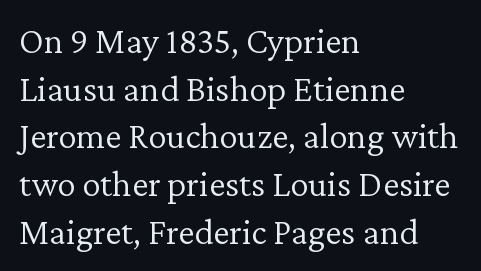
Q: Is the text bold? A: No.
Q: Is the text italic (slanted)? A: No, it is upright.
Q: Is the typeface a serif or a sans-serif typeface? A: Serif.
Q: Is the text underlined? A: No.
Q: How is the paragraph aligned? A: Left-aligned.
Q: Is the spacing between letters normal or unusually wide? A: Normal.
Q: Is the spacing between lines tight, normal or loose? A: Normal.
Q: Width (condensed, normal, or wide)? A: Normal.
Q: Stroke contrast? A: Low.
Q: x-height? A: Medium.
Q: Monospaced? A: No.
